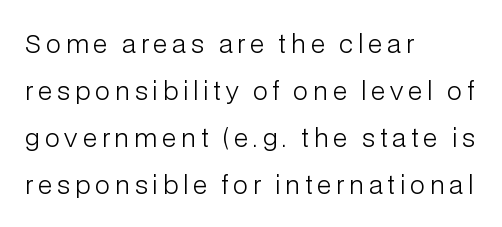
Left-aligned paragraph, ragged on the right. No chunkiness to these letters — they're not bold. Upright lettering throughout. The horizontal fit of the characters is loose and conspicuously gappy. The space directly below the letters is spotless.
